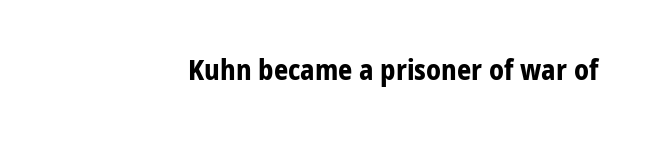
Q: Is the text bold? A: Yes.
Q: Is the text italic (slanted)? A: No, it is upright.
Q: Is the typeface a serif or a sans-serif typeface? A: Sans-serif.
Q: Is the text underlined? A: No.
Q: Is the spacing between letters normal or unusually wide? A: Normal.
Q: Width (condensed, normal, or wide)? A: Normal.
Q: Stroke contrast? A: Low.
Q: x-height? A: Medium.
Q: Monospaced? A: No.
